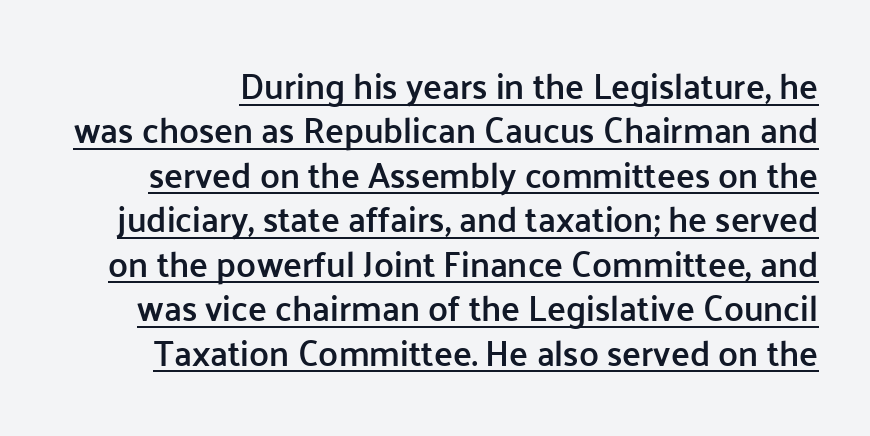
Varying glyph widths throughout — classic text-font behaviour. Interline gaps are of average width in this sample. Tracking here is standard; glyphs follow each other at the usual distance. Notice how a bar underscores the lettering throughout.
